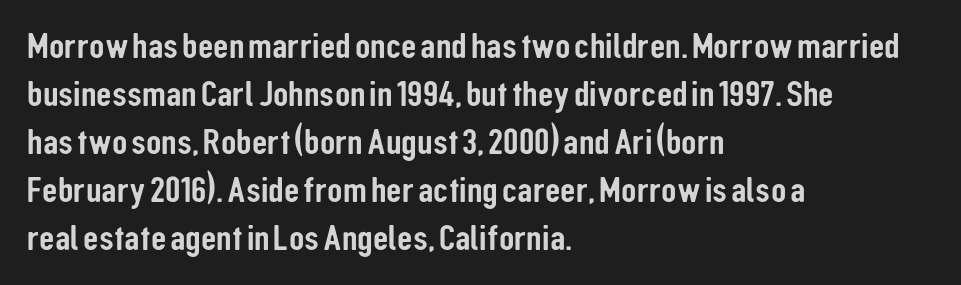
Quick note: interline space is typical. Does the copy run flush right? No — it runs flush left. Is this a fixed-width face? No — the glyphs have proportional, varying widths. Look at the tracking — it's just the regular setting, nothing added. Classification — sans serif. Plain, unruled lines of type.
